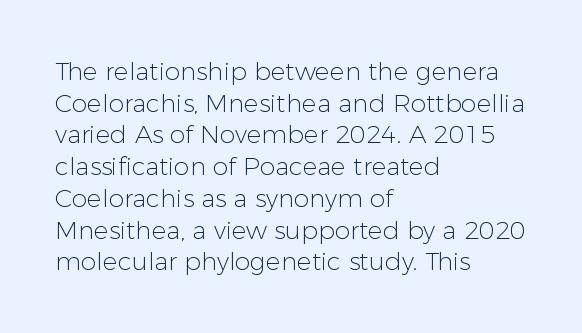
{"italic": "no", "bold": "no", "underline": "no", "align": "left", "line_spacing": "normal", "line_spacing_ratio": 1.27, "letter_spacing": "normal", "letter_spacing_em": 0.0, "glyph_px": 25}
